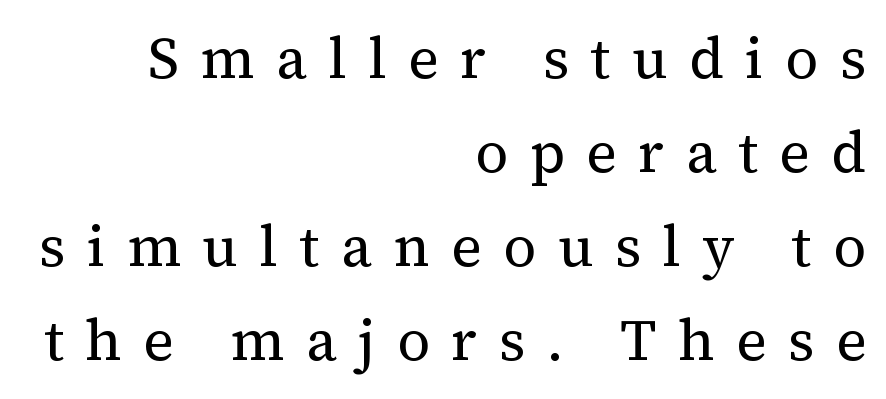
{"serif": "yes", "italic": "no", "bold": "no", "weight": "regular", "width": "normal", "stroke_contrast": "medium", "x_height": "medium", "monospaced": "no", "underline": "no", "align": "right", "line_spacing": "normal", "line_spacing_ratio": 1.62, "letter_spacing": "wide", "letter_spacing_em": 0.37, "glyph_px": 58}
